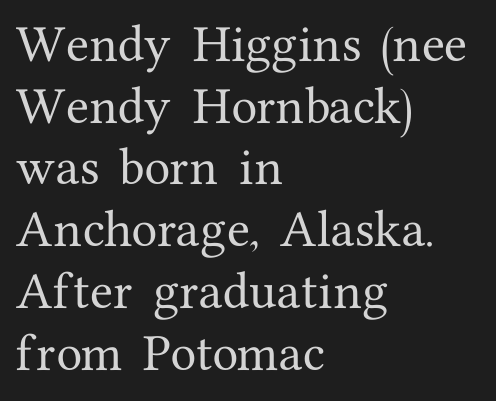
The image shows 42 px serif type, upright; set left-aligned, normal line spacing (1.47x), normal letter spacing, not underlined; medium stroke contrast and a medium x-height.
